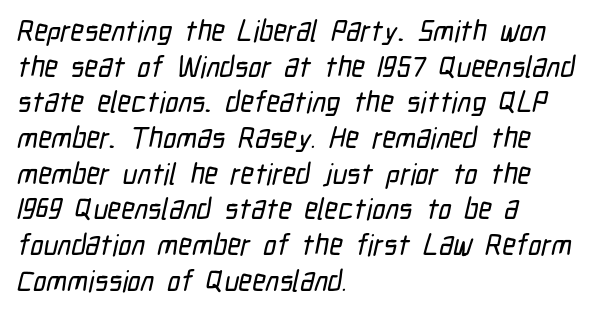
Nobody touched the tracking dial on this one. Check under the words: just untouched page. Character widths vary here, with narrow letters taking less room than wide ones. Observe the absence of serifs on each vertical stroke in this sample. The setting favours the left margin, as ordinary paragraphs usually do.
